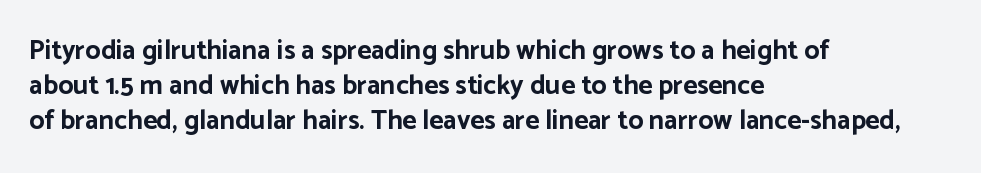
Q: Is the text bold? A: Yes.
Q: Is the text italic (slanted)? A: No, it is upright.
Q: Is the text underlined? A: No.
Q: How is the paragraph aligned? A: Left-aligned.
Q: Is the spacing between letters normal or unusually wide? A: Normal.
Q: Is the spacing between lines tight, normal or loose? A: Normal.
